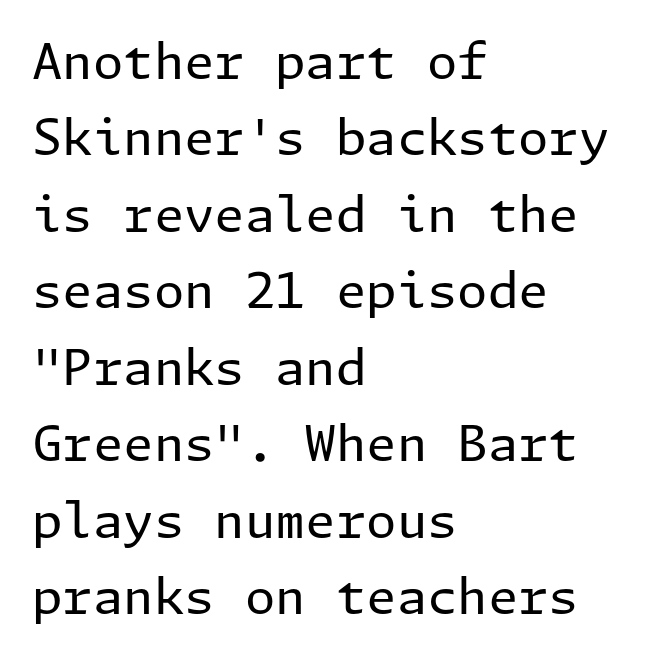
Q: Is the text bold? A: No.
Q: Is the text italic (slanted)? A: No, it is upright.
Q: Is the typeface a serif or a sans-serif typeface? A: Sans-serif.
Q: Is the text underlined? A: No.
Q: How is the paragraph aligned? A: Left-aligned.
Q: Is the spacing between letters normal or unusually wide? A: Normal.
Q: Is the spacing between lines tight, normal or loose? A: Normal.
Q: Width (condensed, normal, or wide)? A: Normal.
Q: Stroke contrast? A: Low.
Q: x-height? A: Medium.
